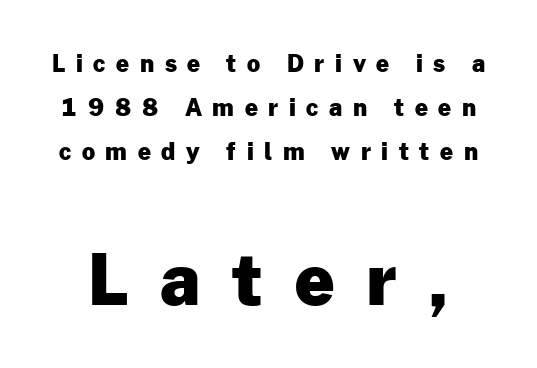
{"serif": "no", "italic": "no", "bold": "yes", "weight": "heavy", "width": "normal", "stroke_contrast": "low", "x_height": "medium", "monospaced": "no", "underline": "no", "line_spacing": "loose", "line_spacing_ratio": 1.92, "letter_spacing": "wide", "letter_spacing_em": 0.46, "larger_block": "second", "size_ratio": 3.04, "glyph_px": 70}
